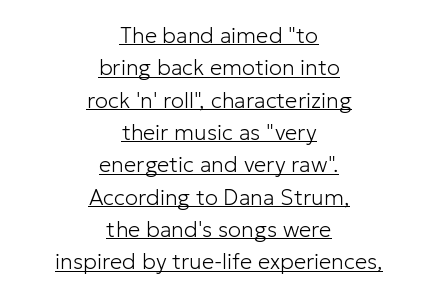
Regarding leading, the lines here are spaced in the standard way. Teacher's note: observe the equal gaps on both sides — that is centered alignment. Has an underline been added? It has. Each stroke keeps to a modest, everyday thickness or less. Tall strokes in this sample are plumb rather than angled. Tracking value appears to be zero — textbook default spacing.
